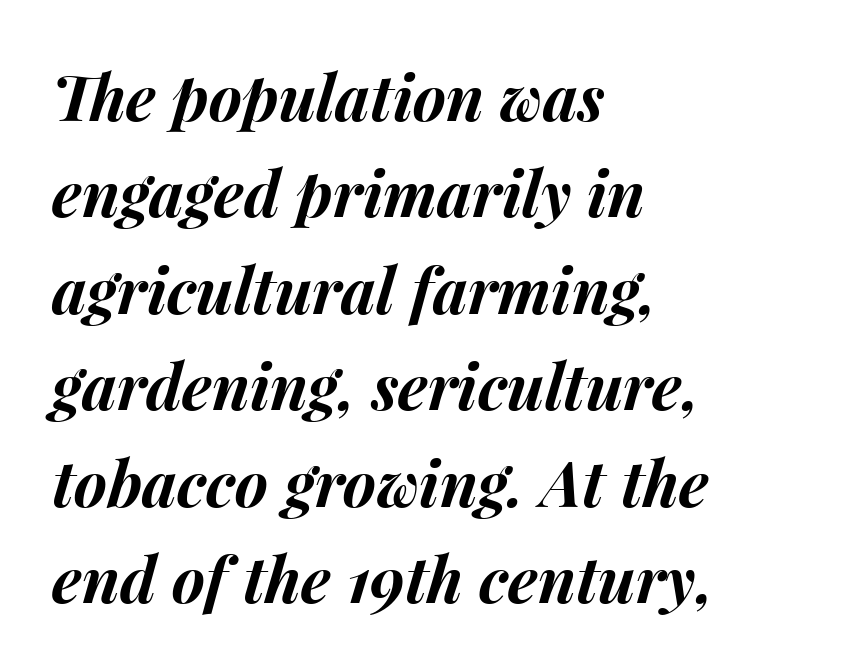
The face used here has a pronounced slope to its letters. Underline: absent. All the whitespace from short lines collects on the right. Spacing verdict: proportional, widths tailored to each character.
